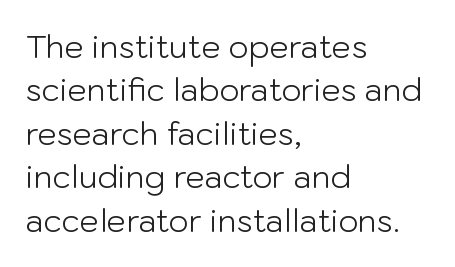
The image shows 31 px light sans-serif type, upright; set left-aligned, normal line spacing (1.4x), normal letter spacing, not underlined; low stroke contrast and a medium x-height.
